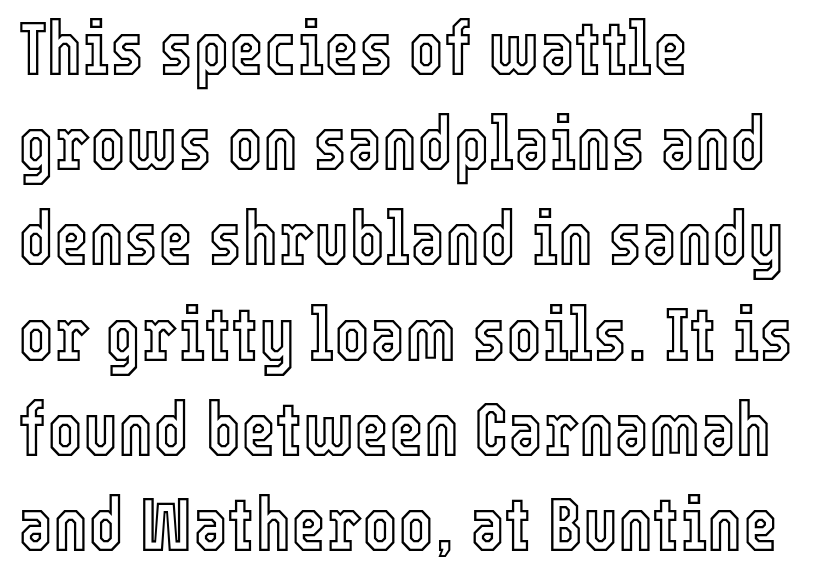
{"italic": "no", "width": "condensed", "x_height": "medium", "monospaced": "no", "underline": "no", "align": "left", "line_spacing": "normal", "line_spacing_ratio": 1.27, "letter_spacing": "normal", "letter_spacing_em": 0.0, "glyph_px": 75}
